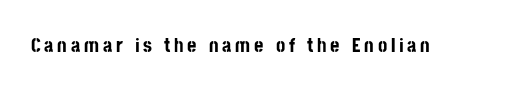
Q: Is the text bold? A: Yes.
Q: Is the text italic (slanted)? A: No, it is upright.
Q: Is the text underlined? A: No.
